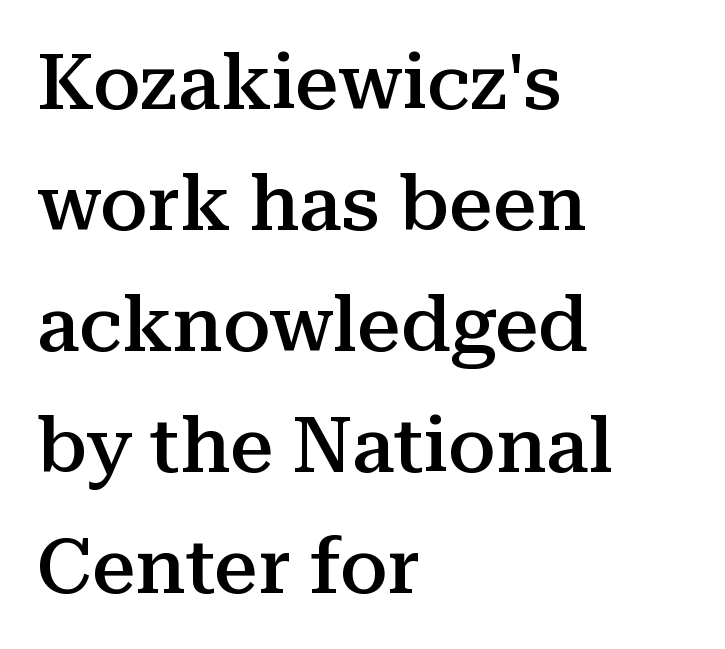
The image shows 77 px semibold serif type, upright; set left-aligned, normal line spacing (1.57x), normal letter spacing, not underlined; medium stroke contrast and a medium x-height.
